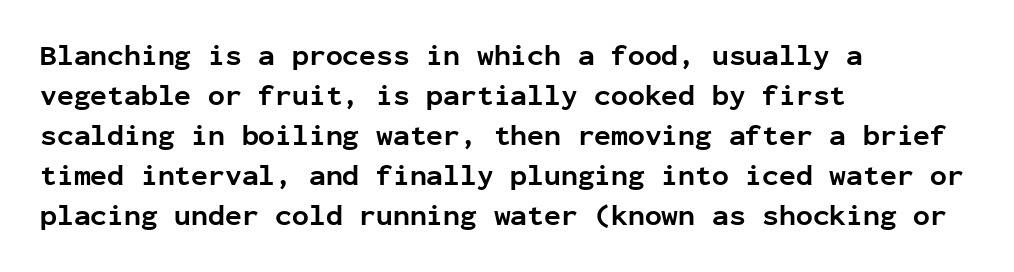
{"serif": "no", "italic": "no", "bold": "yes", "weight": "bold", "width": "normal", "stroke_contrast": "low", "x_height": "medium", "monospaced": "yes", "underline": "no", "align": "left", "line_spacing": "normal", "line_spacing_ratio": 1.43, "letter_spacing": "normal", "letter_spacing_em": 0.0, "glyph_px": 28}
